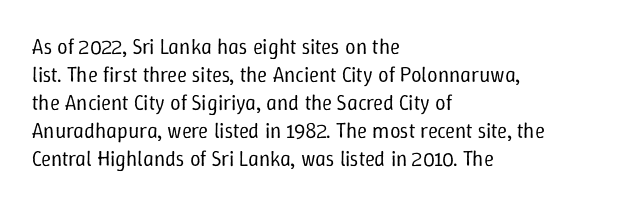
Q: Is the text bold? A: No.
Q: Is the text italic (slanted)? A: No, it is upright.
Q: Is the text underlined? A: No.
Q: How is the paragraph aligned? A: Left-aligned.
Q: Is the spacing between letters normal or unusually wide? A: Normal.
Q: Is the spacing between lines tight, normal or loose? A: Normal.
